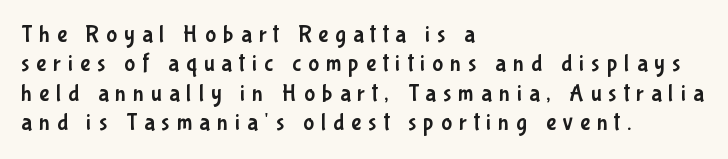
Q: Is the text italic (slanted)? A: No, it is upright.
Q: Is the text underlined? A: No.
Q: How is the paragraph aligned? A: Left-aligned.
Q: Is the spacing between letters normal or unusually wide? A: Unusually wide.
Q: Is the spacing between lines tight, normal or loose? A: Normal.
